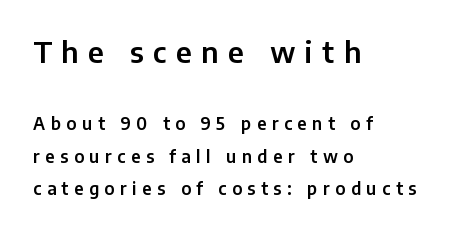
Q: Is the text italic (slanted)? A: No, it is upright.
Q: Is the typeface a serif or a sans-serif typeface? A: Sans-serif.
Q: Is the text underlined? A: No.
Q: How is the paragraph aligned? A: Left-aligned.
Q: Is the spacing between letters normal or unusually wide? A: Unusually wide.
Q: Is the spacing between lines tight, normal or loose? A: Loose.
Q: Which block of text is set in a larger size, the first (top) or the second (bottom)? A: The first (top) one.
Q: Width (condensed, normal, or wide)? A: Normal.
Q: Stroke contrast? A: Low.
Q: x-height? A: Medium.
Q: Monospaced? A: No.
